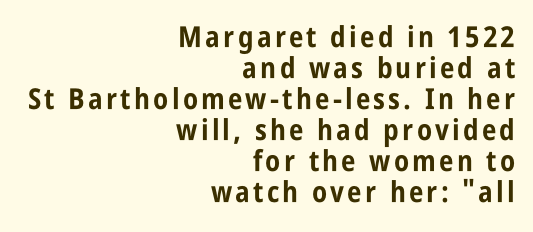
Designer's note — italics off, roman on. One glance says dense: line gaps are narrower than usual. Varying glyph widths throughout — classic text-font behaviour. Is this a sans? Yes — the strokes have no serifs. A clean baseline with only descenders dipping below it.
